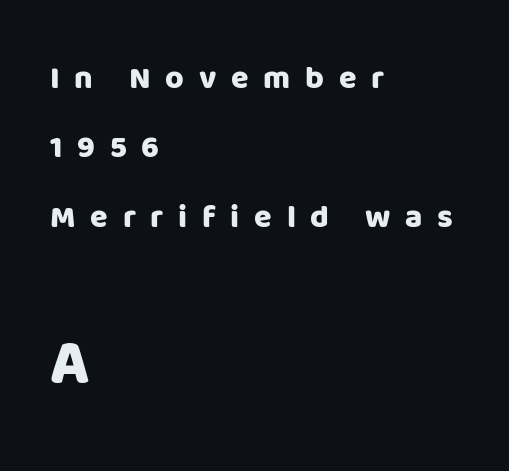
Q: Is the text bold? A: Yes.
Q: Is the text italic (slanted)? A: No, it is upright.
Q: Is the typeface a serif or a sans-serif typeface? A: Sans-serif.
Q: Is the text underlined? A: No.
Q: How is the paragraph aligned? A: Left-aligned.
Q: Is the spacing between letters normal or unusually wide? A: Unusually wide.
Q: Is the spacing between lines tight, normal or loose? A: Loose.
Q: Which block of text is set in a larger size, the first (top) or the second (bottom)? A: The second (bottom) one.
Q: Width (condensed, normal, or wide)? A: Normal.
Q: Stroke contrast? A: Low.
Q: x-height? A: Large.
Q: Monospaced? A: No.
